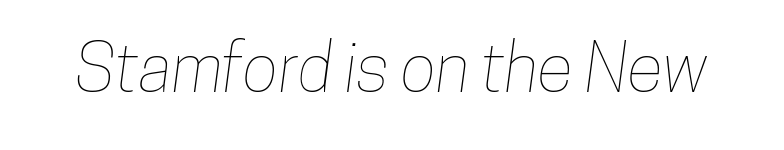
The face used here is proportionally spaced, like ordinary book or web type. A typesetter would call this zero additional tracking. The specimen omits any rule beneath the text block's lines.
